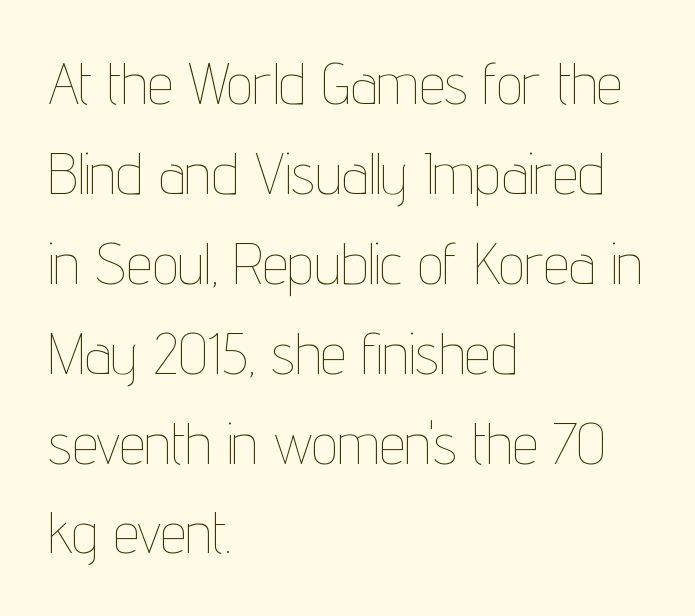
The foot of each line stays bare and open. Vertically, the passage feels balanced, rows spaced as you'd expect. Counters stay open thanks to moderate or lighter strokes. The line texture is even and compact thanks to regular tracking.
